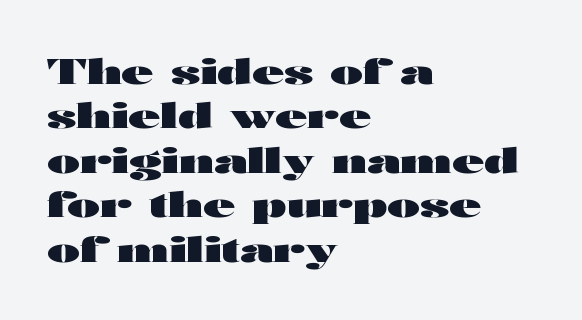
Q: Is the text bold? A: Yes.
Q: Is the text italic (slanted)? A: No, it is upright.
Q: Is the typeface a serif or a sans-serif typeface? A: Serif.
Q: Is the text underlined? A: No.
Q: How is the paragraph aligned? A: Left-aligned.
Q: Is the spacing between letters normal or unusually wide? A: Normal.
Q: Is the spacing between lines tight, normal or loose? A: Normal.
Q: Width (condensed, normal, or wide)? A: Wide.
Q: Stroke contrast? A: High.
Q: x-height? A: Medium.
Q: Monospaced? A: No.
